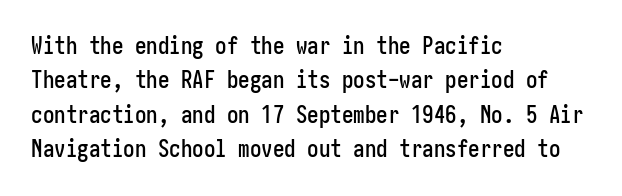
The specimen omits any rule beneath the text block's lines. The line-height multiplier appears to be the usual default. Posture: upright roman. The letters sit at their default tracking, neither squeezed nor spread.
